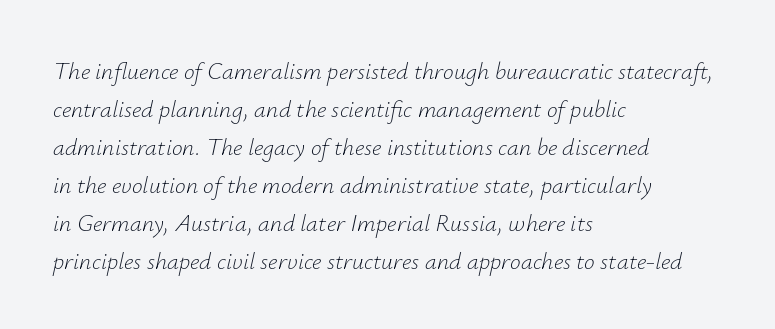
If you measured baseline to baseline, you'd find a middling distance. The weight tops out at a normal text grade. The face used here is rendered with its standard letterfit. A bare baseline throughout the passage.
